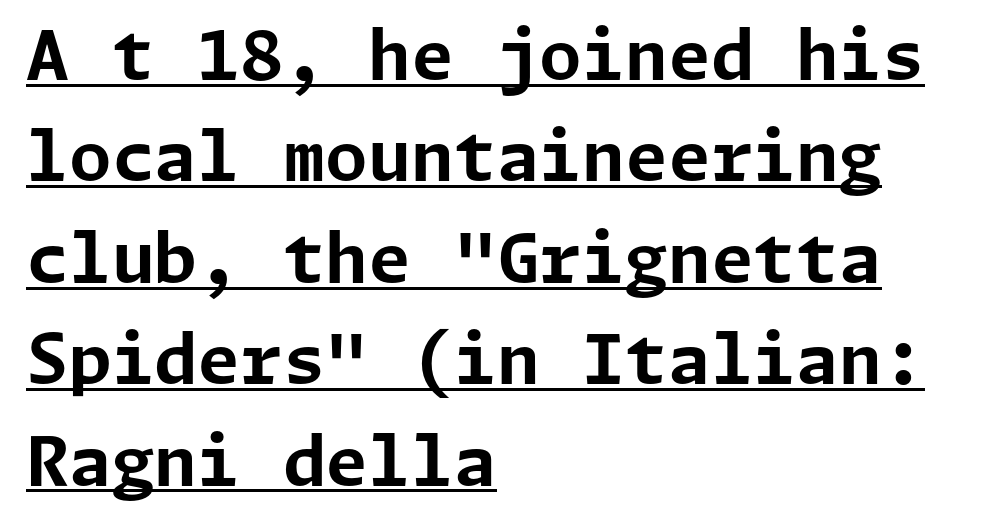
The image shows 69 px bold sans-serif type, upright; set left-aligned, normal line spacing (1.47x), normal letter spacing, underlined; low stroke contrast and a medium x-height.
